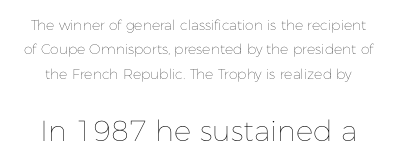
{"italic": "no", "bold": "no", "weight": "thin", "width": "normal", "stroke_contrast": "low", "x_height": "medium", "monospaced": "no", "underline": "no", "line_spacing_ratio": 1.74, "letter_spacing": "normal", "letter_spacing_em": 0.0, "larger_block": "second", "size_ratio": 2.07, "glyph_px": 29}
